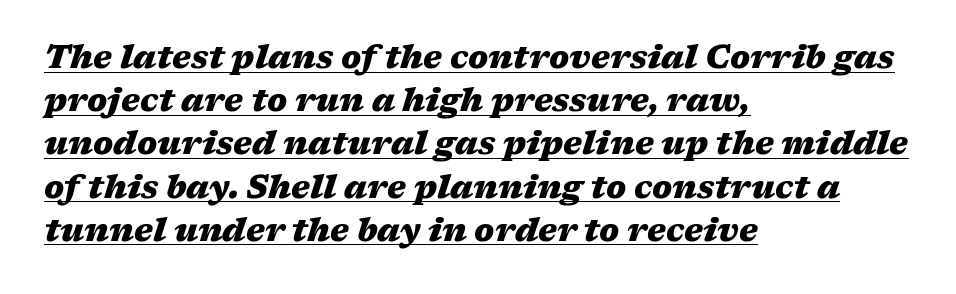
Q: Is the text bold? A: Yes.
Q: Is the text italic (slanted)? A: Yes, it leans right by about 17 degrees.
Q: Is the text underlined? A: Yes.
Q: How is the paragraph aligned? A: Left-aligned.
Q: Is the spacing between letters normal or unusually wide? A: Normal.
Q: Is the spacing between lines tight, normal or loose? A: Normal.
Q: Width (condensed, normal, or wide)? A: Wide.
Q: Stroke contrast? A: Medium.
Q: x-height? A: Medium.
Q: Monospaced? A: No.
